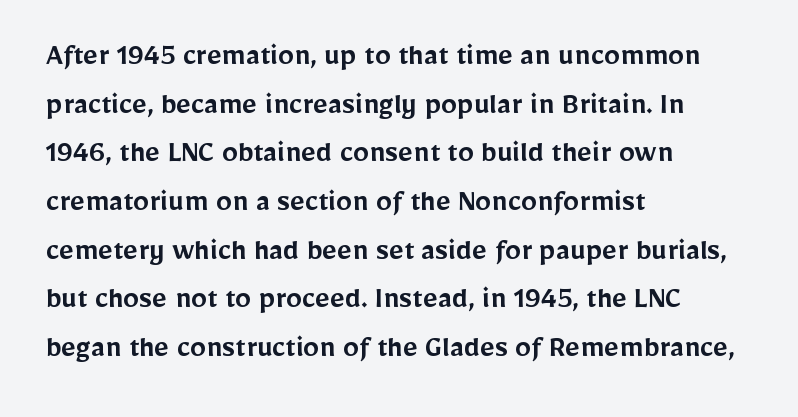
The image shows 32 px semibold sans-serif type, upright; set left-aligned, normal line spacing (1.52x), normal letter spacing, not underlined; low stroke contrast and a medium x-height.
